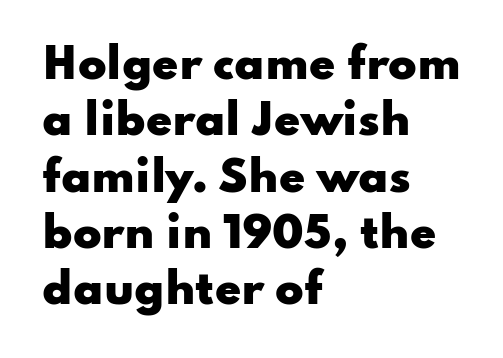
{"serif": "no", "italic": "no", "bold": "yes", "weight": "heavy", "width": "wide", "stroke_contrast": "low", "x_height": "small", "monospaced": "no", "underline": "no", "align": "left", "line_spacing": "normal", "line_spacing_ratio": 1.34, "letter_spacing": "normal", "letter_spacing_em": 0.0, "glyph_px": 42}
